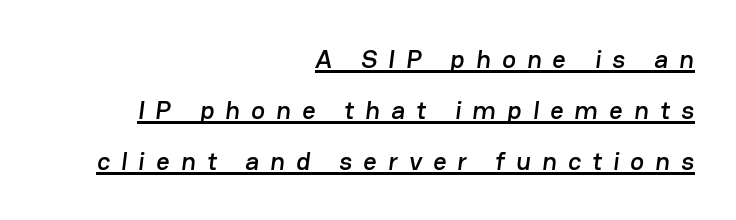
The image shows 26 px text type; set right-aligned, loose line spacing (1.96x), unusually wide letter spacing (+0.43 em), underlined.
